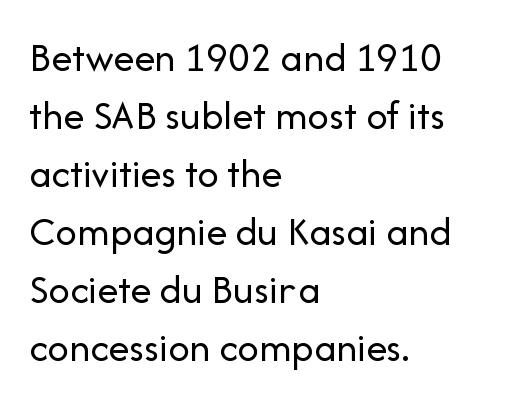
{"serif": "no", "italic": "no", "bold": "no", "weight": "regular", "width": "normal", "stroke_contrast": "low", "x_height": "medium", "monospaced": "no", "underline": "no", "align": "left", "line_spacing": "normal", "line_spacing_ratio": 1.38, "letter_spacing": "normal", "letter_spacing_em": 0.0, "glyph_px": 42}
